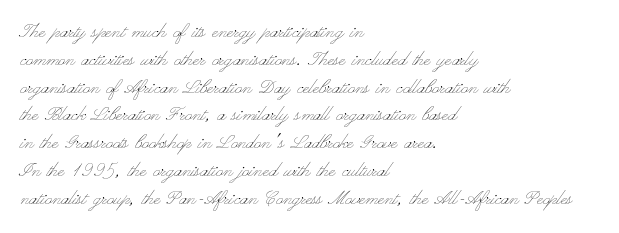
Q: Is the text bold? A: No.
Q: Is the text italic (slanted)? A: Yes.
Q: Is the text underlined? A: No.
Q: How is the paragraph aligned? A: Left-aligned.
Q: Is the spacing between letters normal or unusually wide? A: Normal.
